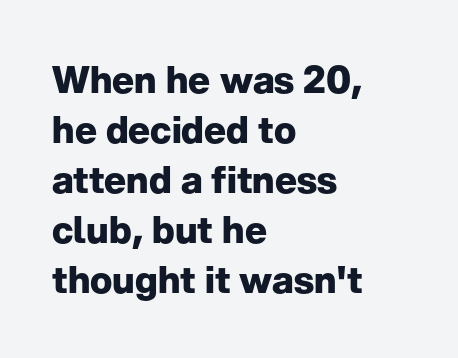
{"serif": "no", "italic": "no", "bold": "yes", "weight": "heavy", "width": "normal", "stroke_contrast": "low", "x_height": "medium", "monospaced": "no", "underline": "no", "align": "left", "line_spacing": "normal", "line_spacing_ratio": 1.35, "letter_spacing": "normal", "letter_spacing_em": 0.0, "glyph_px": 37}
